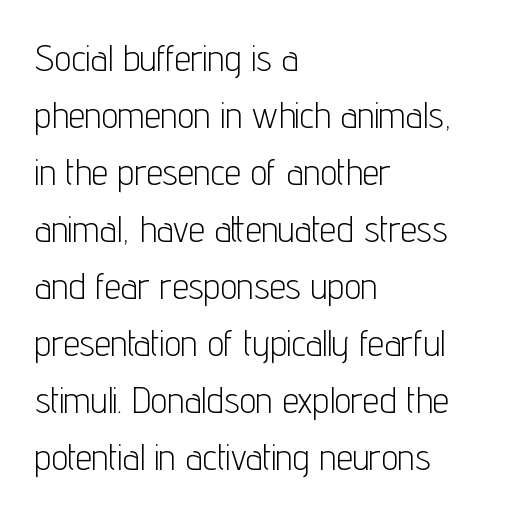
The cut favours lightness, reaching ordinary text weight at its darkest. The letterforms sit shoulder to shoulder at normal distance. Students, observe: this is what conventionally led text looks like. Words float on clear page, feet unadorned.
